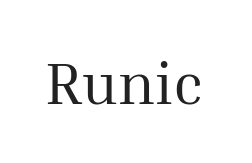
Q: Is the text bold? A: No.
Q: Is the text italic (slanted)? A: No, it is upright.
Q: Is the typeface a serif or a sans-serif typeface? A: Serif.
Q: Is the text underlined? A: No.
Q: Is the spacing between letters normal or unusually wide? A: Normal.
Q: Width (condensed, normal, or wide)? A: Normal.
Q: Stroke contrast? A: Medium.
Q: x-height? A: Medium.
Q: Monospaced? A: No.
